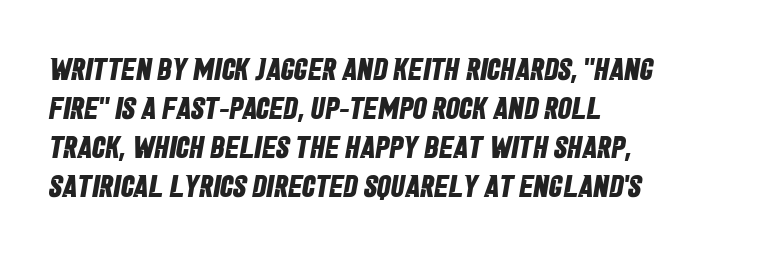
You could call the tracking neutral — neither tight nor loose. Strong, thick strokes mark this as bold type. The passage shown is typed in a proportional face where columns would drift. This block has exactly the height ordinary leading produces. Just letters on the line, the space beneath them empty.
